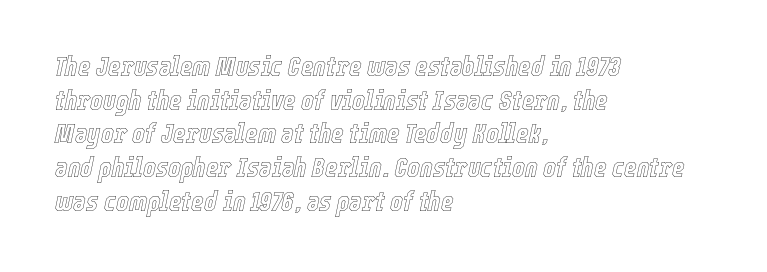
The space between consecutive lines is moderate. Is the letter spacing exaggerated? No — it looks like the ordinary default. The gap between lines stays unmarked. A typesetter would mark this as italic. The typesetter chose a ragged-right arrangement here.
